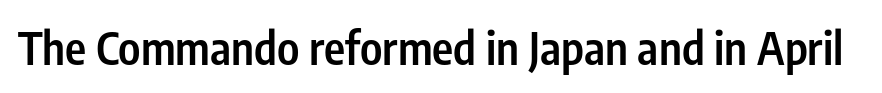
Q: Is the text bold? A: Semi-bold.
Q: Is the text italic (slanted)? A: No, it is upright.
Q: Is the typeface a serif or a sans-serif typeface? A: Sans-serif.
Q: Is the text underlined? A: No.
Q: Is the spacing between letters normal or unusually wide? A: Normal.
Q: Width (condensed, normal, or wide)? A: Condensed.
Q: Stroke contrast? A: Low.
Q: x-height? A: Medium.
Q: Monospaced? A: No.
